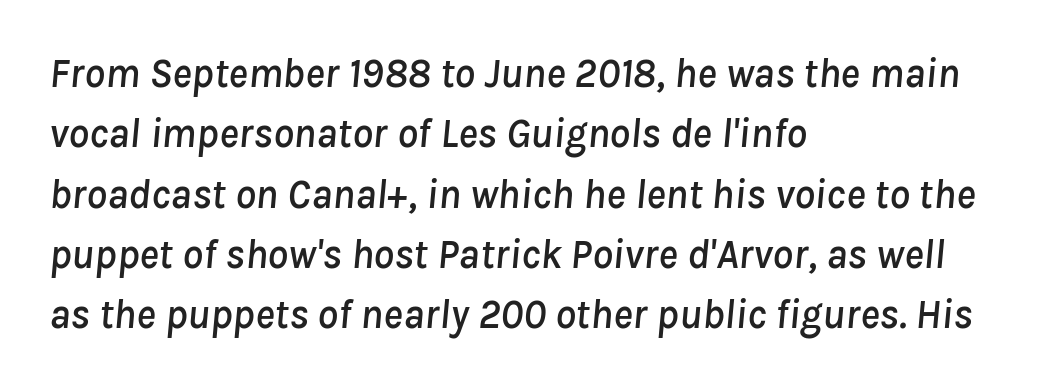
The image shows 41 px text type, italic (leaning right); set left-aligned, normal line spacing (1.47x), normal letter spacing, not underlined; low stroke contrast and a medium x-height.
